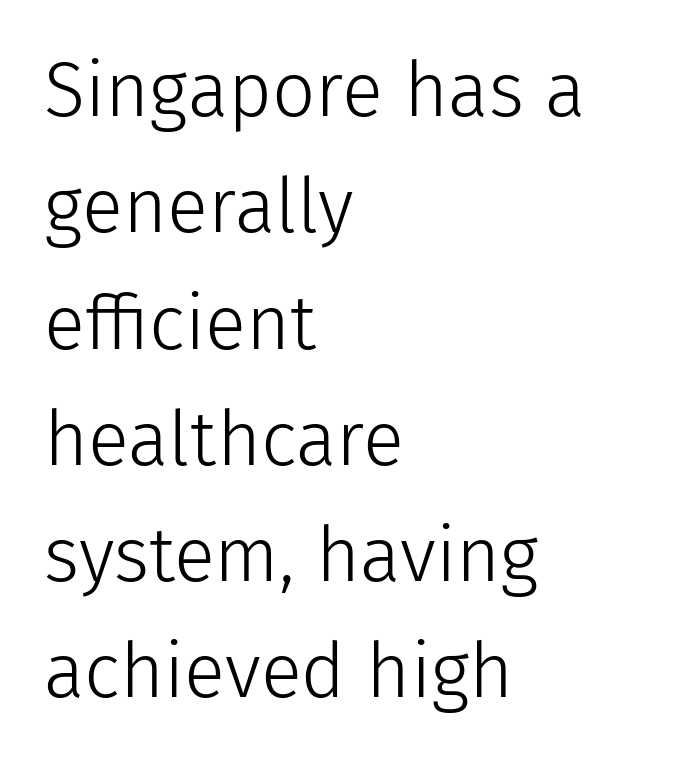
Q: Is the text bold? A: No.
Q: Is the text italic (slanted)? A: No, it is upright.
Q: Is the typeface a serif or a sans-serif typeface? A: Sans-serif.
Q: Is the text underlined? A: No.
Q: How is the paragraph aligned? A: Left-aligned.
Q: Is the spacing between letters normal or unusually wide? A: Normal.
Q: Is the spacing between lines tight, normal or loose? A: Normal.
Q: Width (condensed, normal, or wide)? A: Normal.
Q: Stroke contrast? A: Low.
Q: x-height? A: Medium.
Q: Monospaced? A: No.
